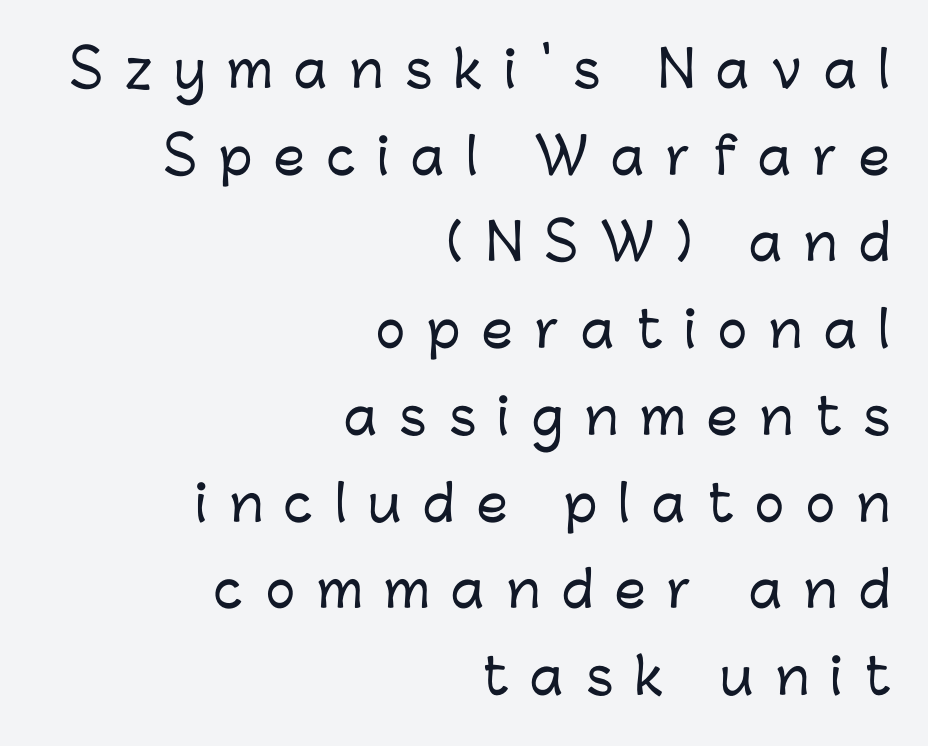
{"serif": "no", "italic": "no", "width": "normal", "stroke_contrast": "low", "x_height": "medium", "monospaced": "no", "underline": "no", "align": "right", "line_spacing_ratio": 1.77, "letter_spacing": "wide", "letter_spacing_em": 0.45, "glyph_px": 49}
